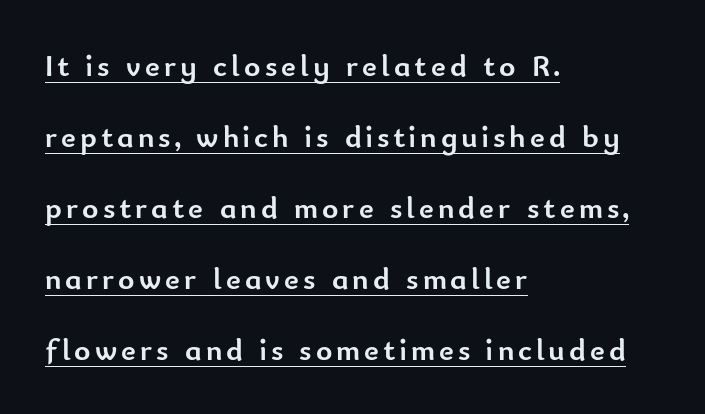
Q: Is the text bold? A: Yes.
Q: Is the text italic (slanted)? A: No, it is upright.
Q: Is the typeface a serif or a sans-serif typeface? A: Sans-serif.
Q: Is the text underlined? A: Yes.
Q: How is the paragraph aligned? A: Left-aligned.
Q: Is the spacing between lines tight, normal or loose? A: Loose.
Q: Width (condensed, normal, or wide)? A: Normal.
Q: Stroke contrast? A: Low.
Q: x-height? A: Small.
Q: Monospaced? A: No.
